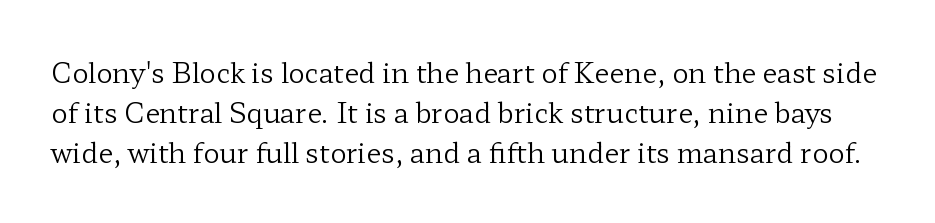
Q: Is the text bold? A: No.
Q: Is the text italic (slanted)? A: No, it is upright.
Q: Is the text underlined? A: No.
Q: Is the spacing between letters normal or unusually wide? A: Normal.
Q: Is the spacing between lines tight, normal or loose? A: Normal.
